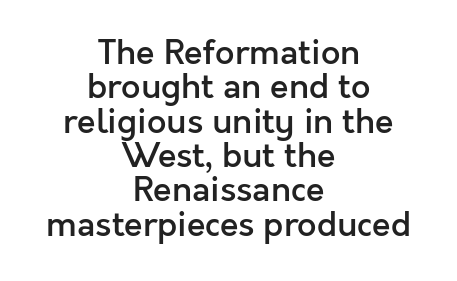
Q: Is the text bold? A: Semi-bold.
Q: Is the text italic (slanted)? A: No, it is upright.
Q: Is the typeface a serif or a sans-serif typeface? A: Sans-serif.
Q: Is the text underlined? A: No.
Q: How is the paragraph aligned? A: Centered.
Q: Is the spacing between letters normal or unusually wide? A: Normal.
Q: Is the spacing between lines tight, normal or loose? A: Tight.
Q: Width (condensed, normal, or wide)? A: Normal.
Q: x-height? A: Medium.
Q: Monospaced? A: No.
